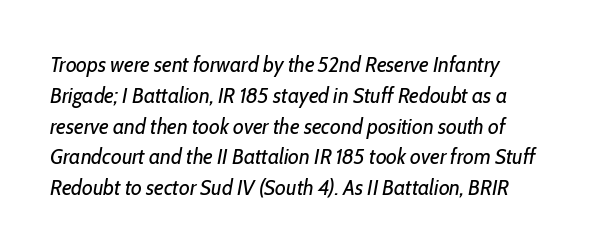
Q: Is the text bold? A: No.
Q: Is the text italic (slanted)? A: Yes, it leans right by about 10 degrees.
Q: Is the text underlined? A: No.
Q: How is the paragraph aligned? A: Left-aligned.
Q: Is the spacing between letters normal or unusually wide? A: Normal.
Q: Is the spacing between lines tight, normal or loose? A: Normal.
